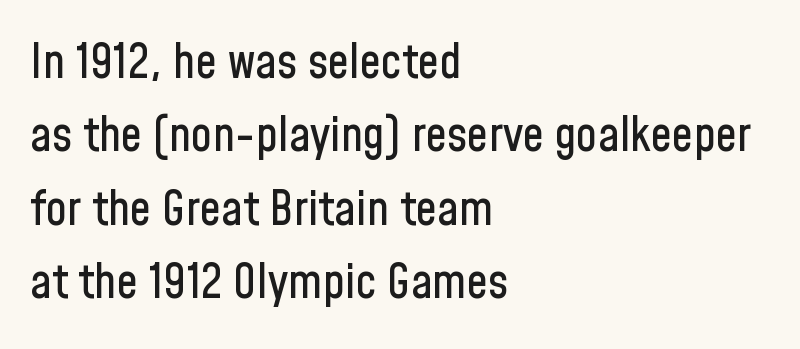
The image shows 48 px condensed sans-serif type, upright; set left-aligned, normal line spacing (1.53x), normal letter spacing, not underlined; low stroke contrast and a medium x-height.
